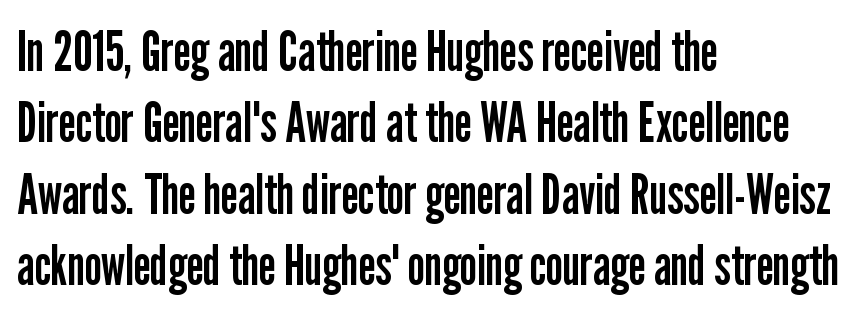
{"serif": "no", "italic": "no", "bold": "no", "weight": "regular", "width": "condensed", "stroke_contrast": "low", "x_height": "medium", "monospaced": "no", "underline": "no", "align": "left", "line_spacing": "normal", "line_spacing_ratio": 1.3, "letter_spacing": "normal", "letter_spacing_em": 0.0, "glyph_px": 55}
